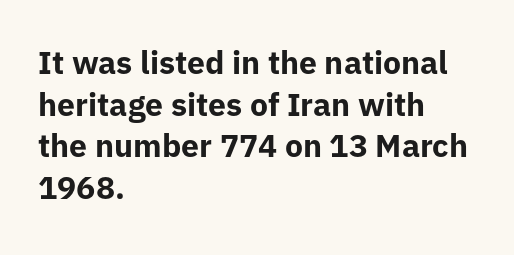
Q: Is the text bold? A: Yes.
Q: Is the text italic (slanted)? A: No, it is upright.
Q: Is the typeface a serif or a sans-serif typeface? A: Sans-serif.
Q: Is the text underlined? A: No.
Q: How is the paragraph aligned? A: Left-aligned.
Q: Is the spacing between letters normal or unusually wide? A: Normal.
Q: Is the spacing between lines tight, normal or loose? A: Normal.
Q: Width (condensed, normal, or wide)? A: Normal.
Q: Stroke contrast? A: Low.
Q: x-height? A: Medium.
Q: Monospaced? A: No.
